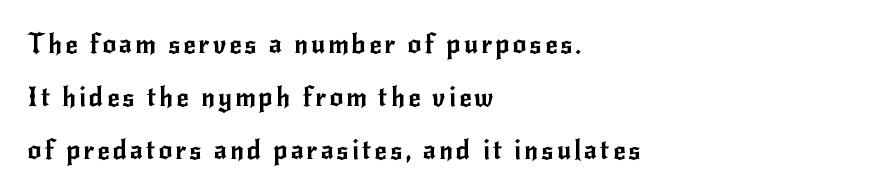
Words float on clear page, feet unadorned. The designer dialed line spacing up above the default. Alignment: flush left. Style check: upright.
